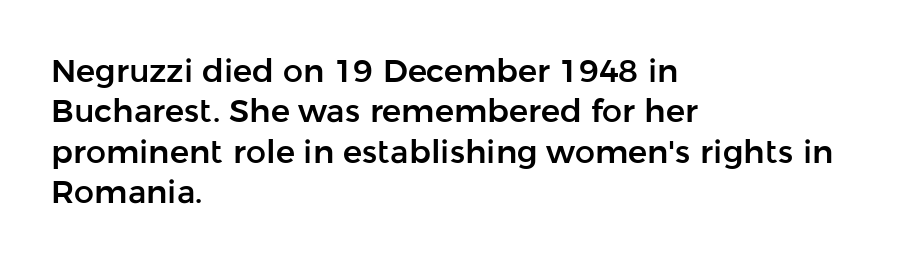
The passage shown is typeset with a sans-serif family. The strip under each line holds only bare page. Regarding leading, the lines here are spaced in the standard way. Looks like regular typesetting: each glyph gets only the width it needs. Left-aligned paragraph, ragged on the right. Upright lettering throughout.
